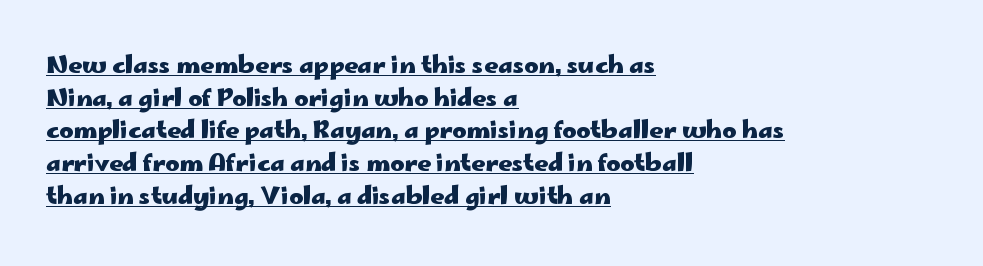
{"italic": "no", "bold": "yes", "underline": "yes", "align": "left", "line_spacing": "normal", "line_spacing_ratio": 1.36, "letter_spacing": "normal", "letter_spacing_em": 0.0, "glyph_px": 24}
